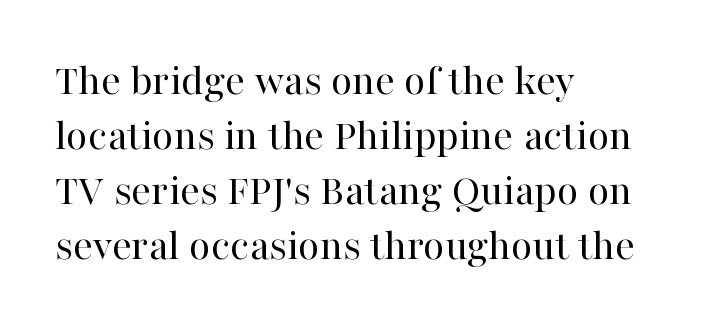
{"serif": "yes", "italic": "no", "bold": "no", "weight": "regular", "width": "normal", "stroke_contrast": "high", "x_height": "medium", "monospaced": "no", "underline": "no", "align": "left", "line_spacing": "normal", "line_spacing_ratio": 1.25, "letter_spacing": "normal", "letter_spacing_em": 0.0, "glyph_px": 44}
